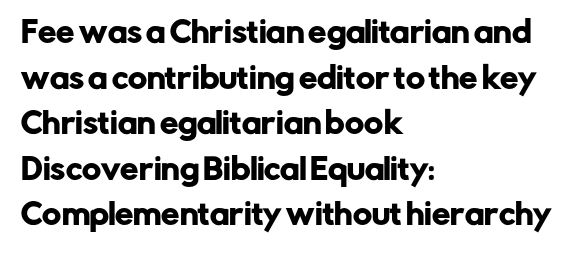
Q: Is the text italic (slanted)? A: No, it is upright.
Q: Is the typeface a serif or a sans-serif typeface? A: Sans-serif.
Q: Is the text underlined? A: No.
Q: How is the paragraph aligned? A: Left-aligned.
Q: Is the spacing between letters normal or unusually wide? A: Normal.
Q: Is the spacing between lines tight, normal or loose? A: Normal.
Q: Width (condensed, normal, or wide)? A: Normal.
Q: Stroke contrast? A: Low.
Q: x-height? A: Medium.
Q: Monospaced? A: No.
